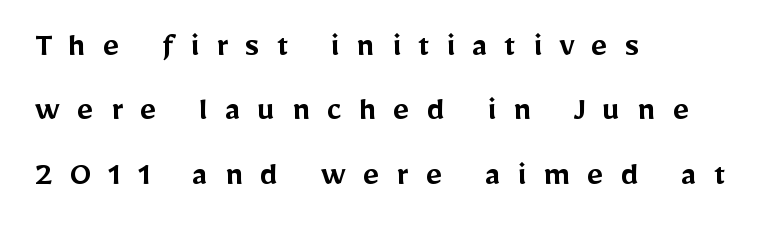
{"serif": "no", "italic": "no", "bold": "semi", "weight": "semibold", "width": "normal", "stroke_contrast": "low", "x_height": "medium", "monospaced": "no", "underline": "no", "align": "left", "line_spacing_ratio": 1.79, "letter_spacing": "wide", "letter_spacing_em": 0.47, "glyph_px": 36}
